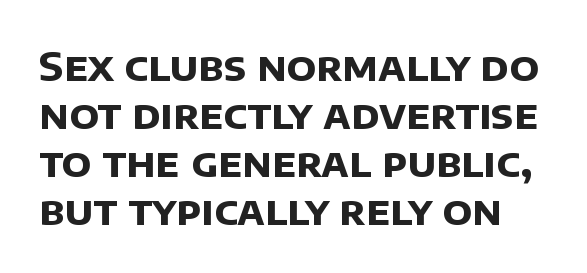
{"serif": "no", "bold": "yes", "weight": "bold", "width": "normal", "stroke_contrast": "low", "x_height": "large", "monospaced": "no", "underline": "no", "line_spacing_ratio": 1.2, "letter_spacing": "normal", "letter_spacing_em": 0.0, "glyph_px": 40}
